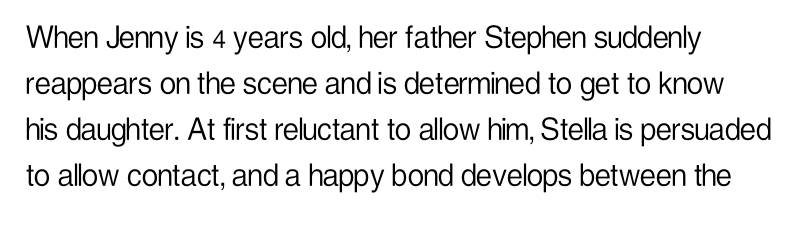
Q: Is the text bold? A: No.
Q: Is the text italic (slanted)? A: No, it is upright.
Q: Is the typeface a serif or a sans-serif typeface? A: Sans-serif.
Q: Is the text underlined? A: No.
Q: Is the spacing between letters normal or unusually wide? A: Normal.
Q: Is the spacing between lines tight, normal or loose? A: Normal.
Q: Width (condensed, normal, or wide)? A: Condensed.
Q: Stroke contrast? A: Low.
Q: x-height? A: Medium.
Q: Monospaced? A: No.
